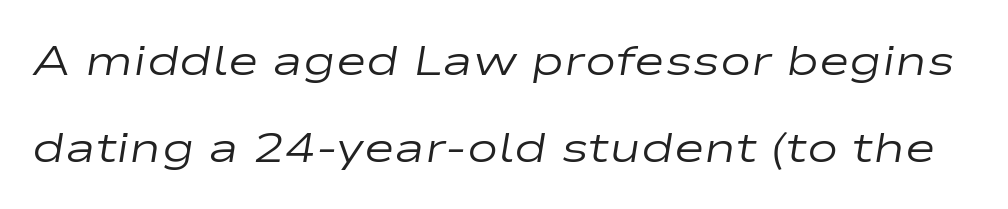
Q: Is the text bold? A: No.
Q: Is the text italic (slanted)? A: Yes, it leans right by about 9 degrees.
Q: Is the text underlined? A: No.
Q: Is the spacing between letters normal or unusually wide? A: Normal.
Q: Is the spacing between lines tight, normal or loose? A: Loose.
Q: Width (condensed, normal, or wide)? A: Wide.
Q: Stroke contrast? A: Low.
Q: x-height? A: Medium.
Q: Monospaced? A: No.
